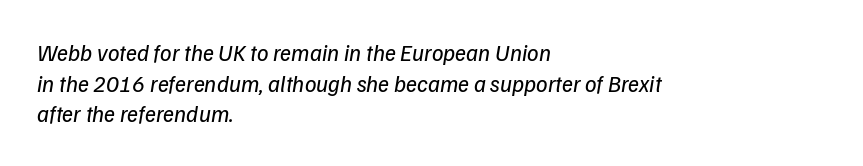
Casual observation: everything's shoved over to the left. The foot of each line stays bare and open. How are the letters spaced? Ordinarily, with no added tracking. Each stroke keeps to a modest, everyday thickness or less.
